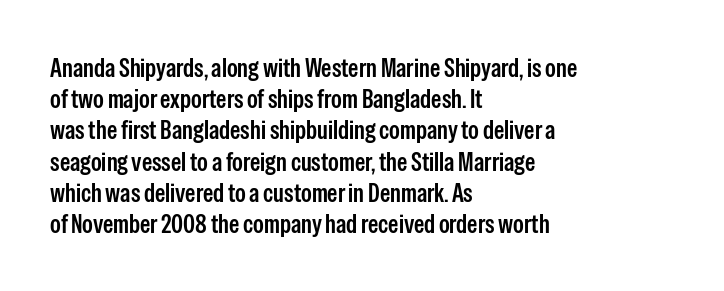
Q: Is the text italic (slanted)? A: No, it is upright.
Q: Is the text underlined? A: No.
Q: How is the paragraph aligned? A: Left-aligned.
Q: Is the spacing between letters normal or unusually wide? A: Normal.
